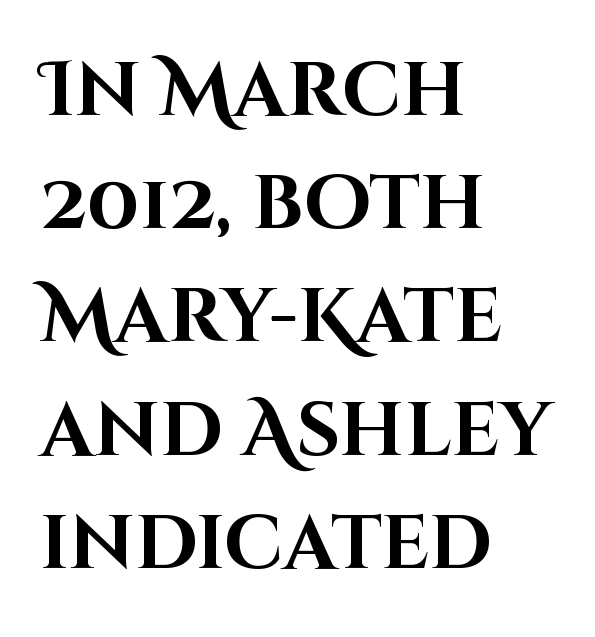
The image shows 76 px bold sans-serif type, upright; set left-aligned, normal line spacing (1.49x), normal letter spacing, not underlined; high stroke contrast and a large x-height.
